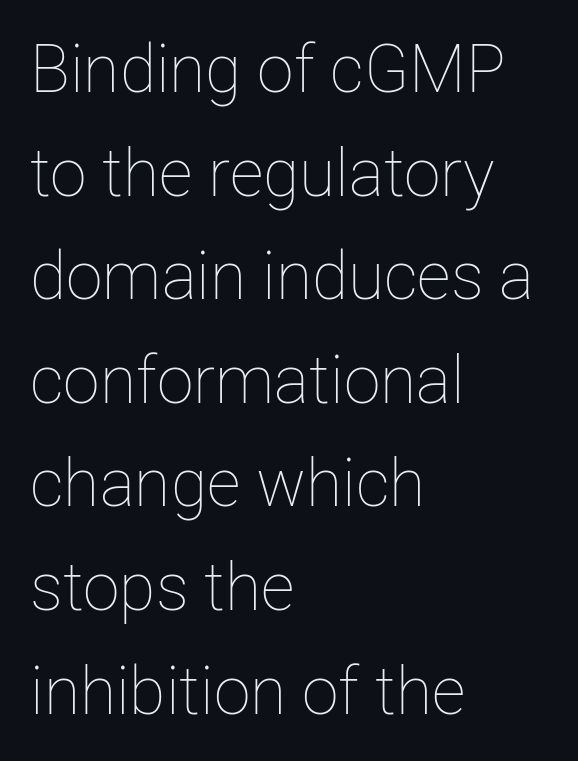
{"italic": "no", "bold": "no", "weight": "thin", "width": "normal", "stroke_contrast": "low", "x_height": "medium", "monospaced": "no", "underline": "no", "align": "left", "line_spacing": "normal", "line_spacing_ratio": 1.57, "letter_spacing": "normal", "letter_spacing_em": 0.0, "glyph_px": 66}
